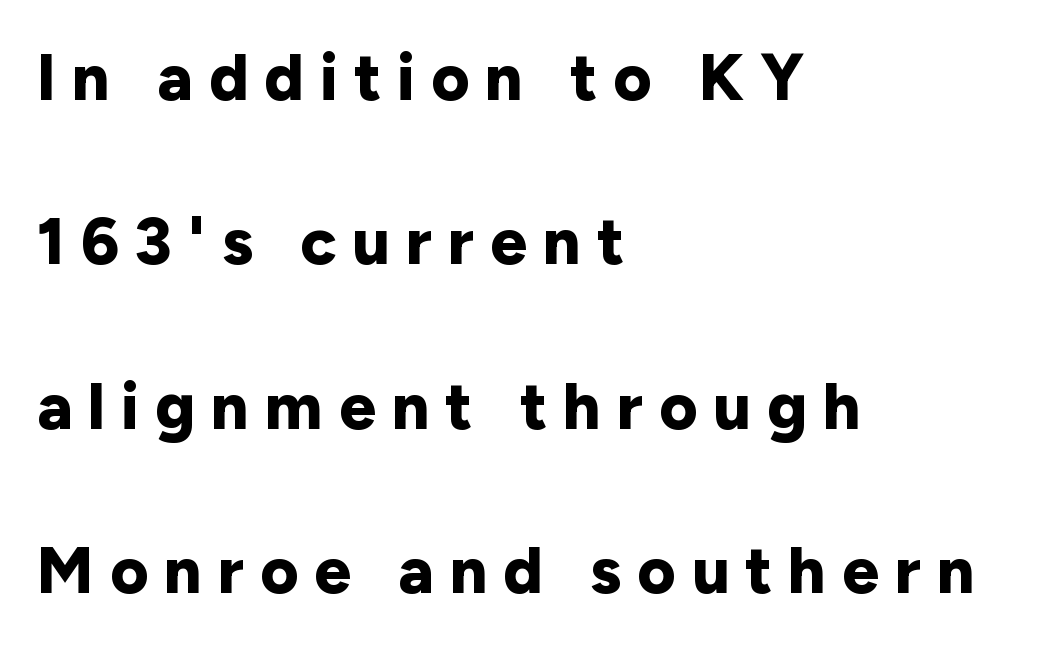
Q: Is the text bold? A: Yes.
Q: Is the text italic (slanted)? A: No, it is upright.
Q: Is the typeface a serif or a sans-serif typeface? A: Sans-serif.
Q: Is the text underlined? A: No.
Q: How is the paragraph aligned? A: Left-aligned.
Q: Is the spacing between letters normal or unusually wide? A: Unusually wide.
Q: Is the spacing between lines tight, normal or loose? A: Loose.
Q: Width (condensed, normal, or wide)? A: Normal.
Q: Stroke contrast? A: Low.
Q: x-height? A: Medium.
Q: Monospaced? A: No.
